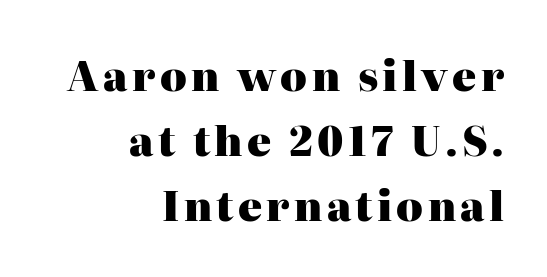
The image shows 40 px heavy serif type, upright; set right-aligned, normal line spacing (1.62x), not underlined; high stroke contrast and a medium x-height.
